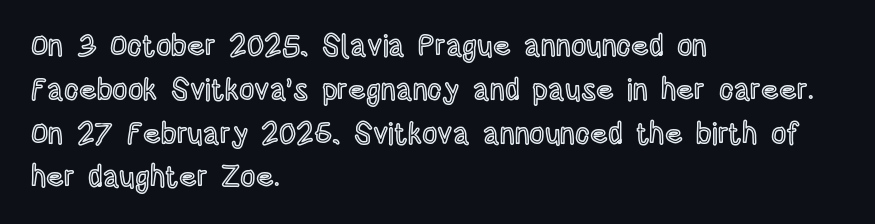
The line texture is even and compact thanks to regular tracking. Ordinary non-slanted type is in use. The gap between lines stays unmarked. A normal amount of white space separates one row of letters from the next. Here the designer chose a conventional face with non-uniform glyph widths.
